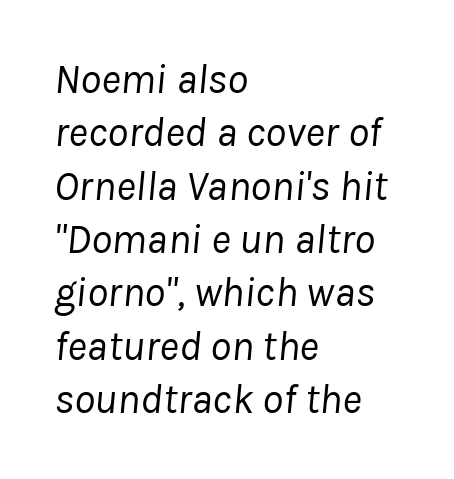
Q: Is the text bold? A: No.
Q: Is the text italic (slanted)? A: Yes, it leans right by about 8 degrees.
Q: Is the text underlined? A: No.
Q: How is the paragraph aligned? A: Left-aligned.
Q: Is the spacing between letters normal or unusually wide? A: Normal.
Q: Is the spacing between lines tight, normal or loose? A: Normal.
Q: Width (condensed, normal, or wide)? A: Normal.
Q: Stroke contrast? A: Low.
Q: x-height? A: Medium.
Q: Monospaced? A: No.
